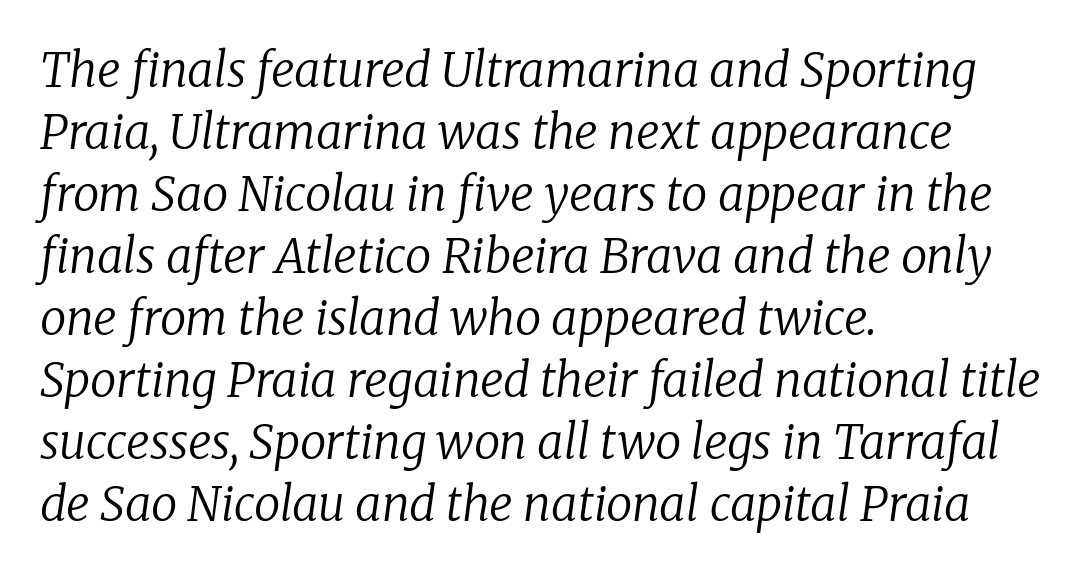
Q: Is the text bold? A: No.
Q: Is the text italic (slanted)? A: Yes, it leans right by about 8 degrees.
Q: Is the typeface a serif or a sans-serif typeface? A: Serif.
Q: Is the text underlined? A: No.
Q: How is the paragraph aligned? A: Left-aligned.
Q: Is the spacing between letters normal or unusually wide? A: Normal.
Q: Is the spacing between lines tight, normal or loose? A: Normal.
Q: Width (condensed, normal, or wide)? A: Normal.
Q: Stroke contrast? A: Low.
Q: x-height? A: Medium.
Q: Monospaced? A: No.
